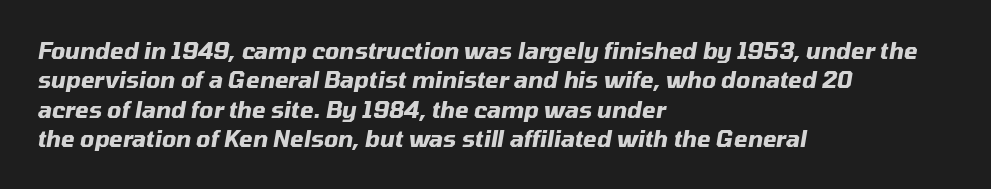
Horizontally, the lines are justified to the leading edge only. The typography opts for an oblique posture over an upright one. The type is set solid horizontally, with unmodified tracking. Evenly set lines give the paragraph a standard silhouette.
